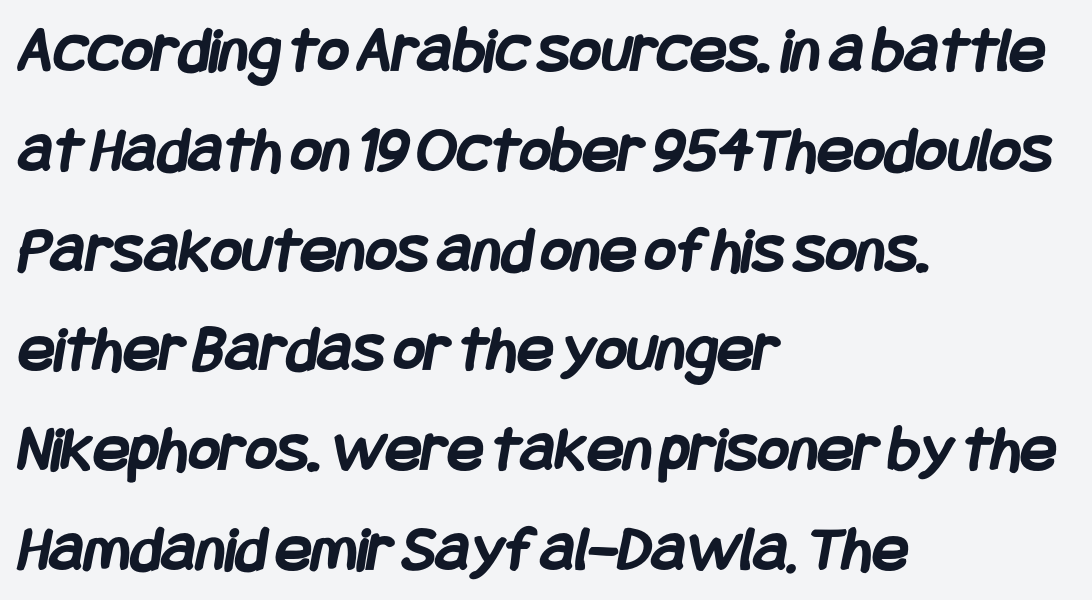
Q: Is the text bold? A: Yes.
Q: Is the typeface a serif or a sans-serif typeface? A: Sans-serif.
Q: Is the text underlined? A: No.
Q: How is the paragraph aligned? A: Left-aligned.
Q: Is the spacing between letters normal or unusually wide? A: Normal.
Q: Is the spacing between lines tight, normal or loose? A: Normal.
Q: Width (condensed, normal, or wide)? A: Condensed.
Q: Stroke contrast? A: Low.
Q: x-height? A: Large.
